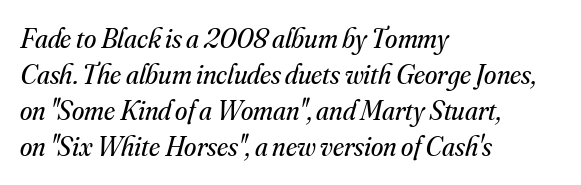
Q: Is the text bold? A: No.
Q: Is the text italic (slanted)? A: Yes, it leans right by about 16 degrees.
Q: Is the typeface a serif or a sans-serif typeface? A: Serif.
Q: Is the text underlined? A: No.
Q: How is the paragraph aligned? A: Left-aligned.
Q: Is the spacing between letters normal or unusually wide? A: Normal.
Q: Is the spacing between lines tight, normal or loose? A: Normal.
Q: Width (condensed, normal, or wide)? A: Normal.
Q: Stroke contrast? A: Medium.
Q: x-height? A: Small.
Q: Monospaced? A: No.
